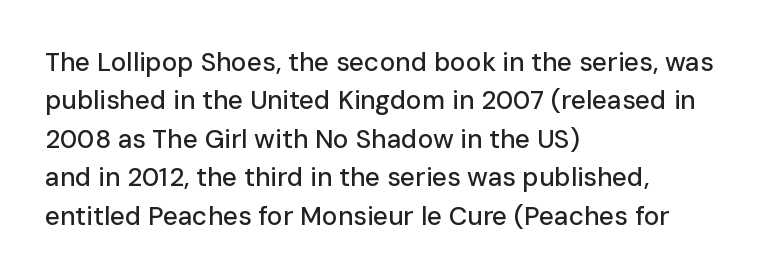
These lines keep a tight, regular rhythm from letter to letter. A student would call this left alignment; a typographer would say flush left, rag right. Descenders are the only things crossing below the line. Evenly set lines give the paragraph a standard silhouette. Ordinary non-slanted type is in use.
